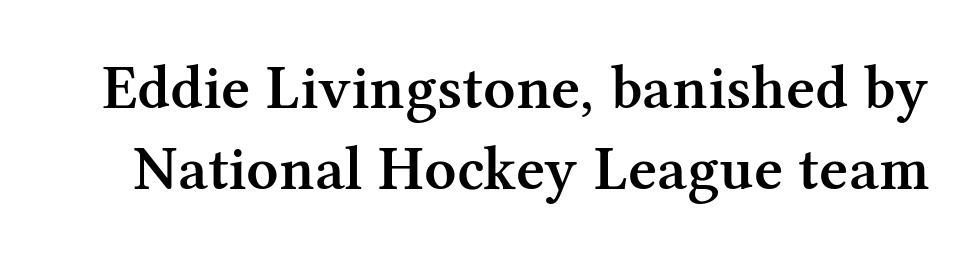
You could call the tracking neutral — neither tight nor loose. If you measured baseline to baseline, you'd find a middling distance. Italic: no, the glyphs are upright roman. The face used here is proportionally spaced, like ordinary book or web type. Anything drawn beneath the words? Only blank space.
